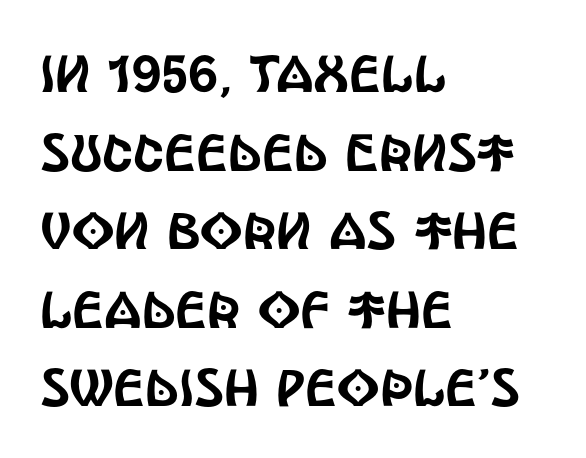
The image shows 52 px condensed sans-serif type, upright; set left-aligned, normal line spacing (1.51x), normal letter spacing, not underlined; a large x-height.
